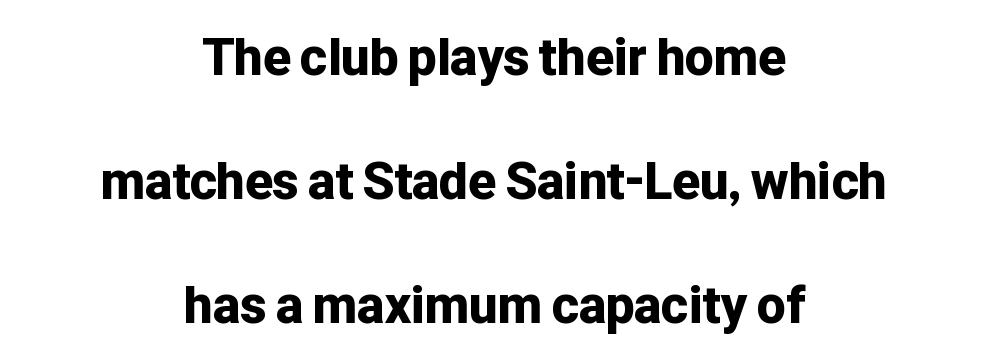
{"serif": "no", "italic": "no", "bold": "yes", "weight": "bold", "width": "normal", "stroke_contrast": "low", "x_height": "medium", "monospaced": "no", "underline": "no", "align": "center", "line_spacing": "loose", "line_spacing_ratio": 2.43, "letter_spacing": "normal", "letter_spacing_em": 0.0, "glyph_px": 51}
